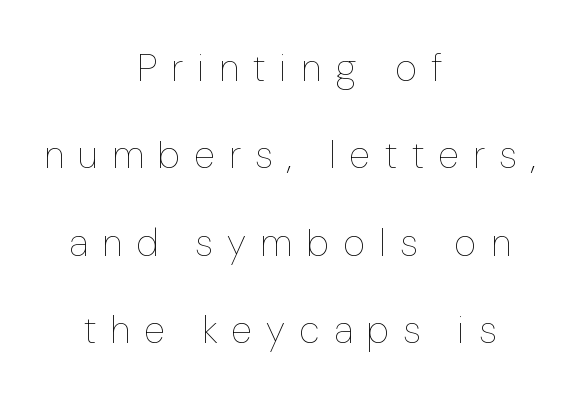
Q: Is the text bold? A: No.
Q: Is the text italic (slanted)? A: No, it is upright.
Q: Is the text underlined? A: No.
Q: How is the paragraph aligned? A: Centered.
Q: Is the spacing between letters normal or unusually wide? A: Unusually wide.
Q: Is the spacing between lines tight, normal or loose? A: Loose.
Q: Width (condensed, normal, or wide)? A: Normal.
Q: Stroke contrast? A: Low.
Q: x-height? A: Medium.
Q: Monospaced? A: No.
